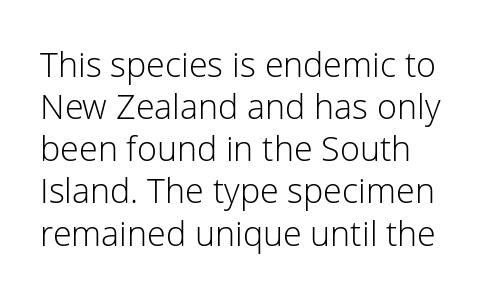
The image shows 34 px light sans-serif type, upright; set line spacing 1.24x, normal letter spacing, not underlined; low stroke contrast and a medium x-height.
